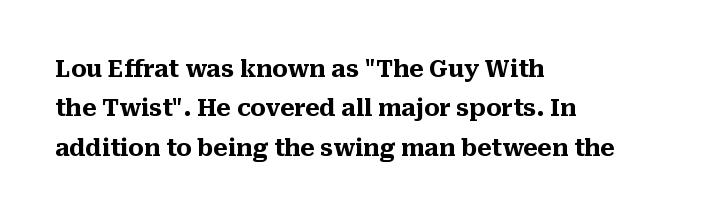
The image shows 23 px bold type, upright; set left-aligned, line spacing 1.71x, normal letter spacing, not underlined.
